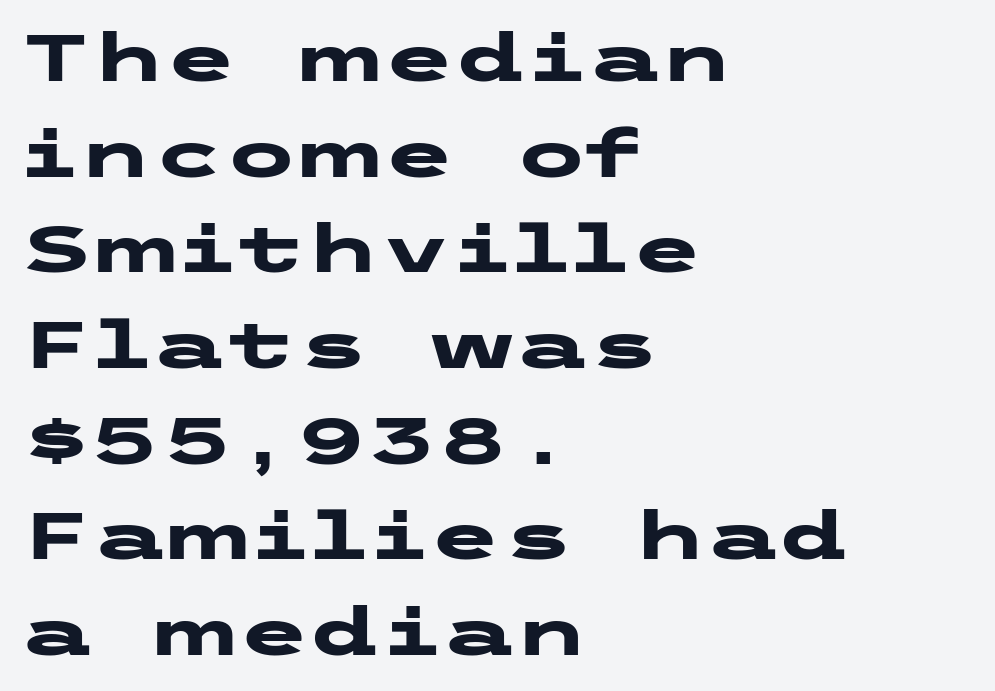
Q: Is the text bold? A: Yes.
Q: Is the text italic (slanted)? A: No, it is upright.
Q: Is the typeface a serif or a sans-serif typeface? A: Sans-serif.
Q: Is the text underlined? A: No.
Q: How is the paragraph aligned? A: Left-aligned.
Q: Is the spacing between letters normal or unusually wide? A: Normal.
Q: Is the spacing between lines tight, normal or loose? A: Normal.
Q: Width (condensed, normal, or wide)? A: Wide.
Q: Stroke contrast? A: Low.
Q: x-height? A: Medium.
